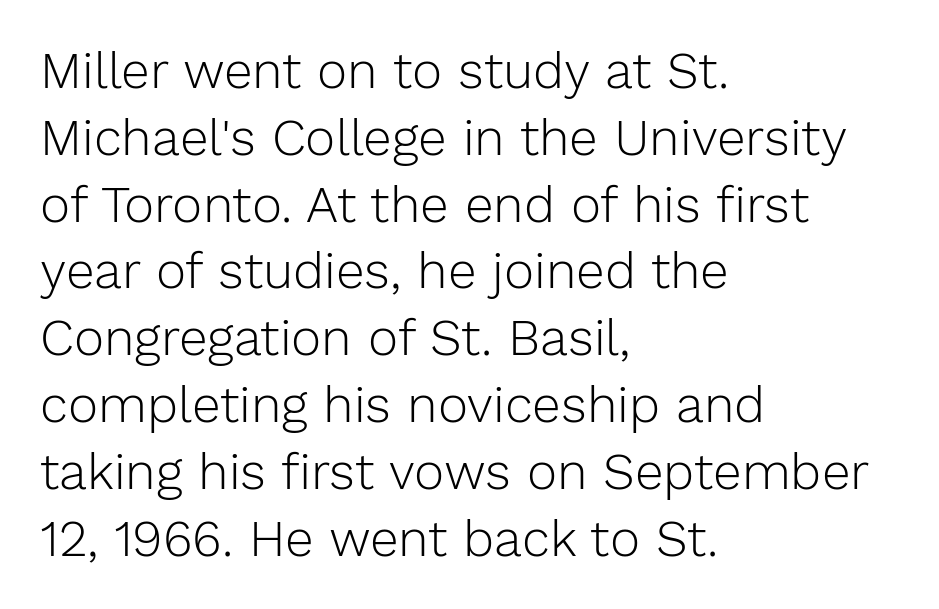
The image shows 51 px light sans-serif type, upright; set left-aligned, normal line spacing (1.31x), normal letter spacing, not underlined; low stroke contrast and a medium x-height.
